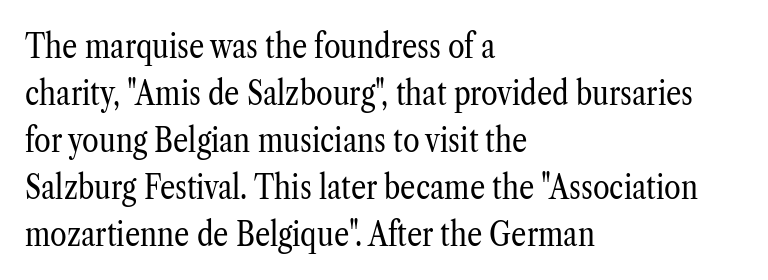
Serifs: yes, visible at the terminals of the letterforms. Varying glyph widths throughout — classic text-font behaviour. Rendered with straight, roman letterforms. Nobody touched the tracking dial on this one. Leading: standard.
